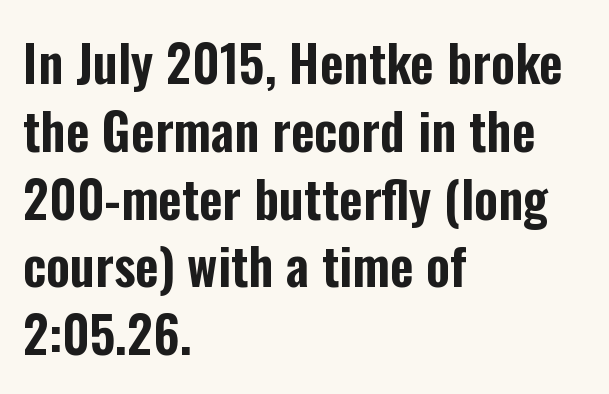
{"serif": "no", "italic": "no", "width": "condensed", "stroke_contrast": "low", "x_height": "medium", "monospaced": "no", "underline": "no", "align": "left", "line_spacing": "normal", "line_spacing_ratio": 1.33, "letter_spacing": "normal", "letter_spacing_em": 0.0, "glyph_px": 51}
